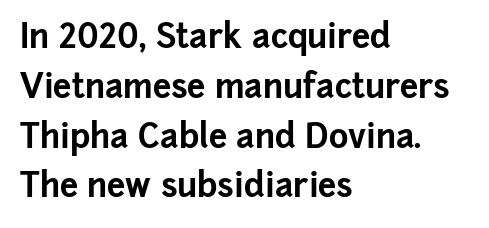
Q: Is the text bold? A: Yes.
Q: Is the text italic (slanted)? A: No, it is upright.
Q: Is the typeface a serif or a sans-serif typeface? A: Sans-serif.
Q: Is the text underlined? A: No.
Q: How is the paragraph aligned? A: Left-aligned.
Q: Is the spacing between letters normal or unusually wide? A: Normal.
Q: Is the spacing between lines tight, normal or loose? A: Normal.
Q: Width (condensed, normal, or wide)? A: Normal.
Q: Stroke contrast? A: Low.
Q: x-height? A: Medium.
Q: Monospaced? A: No.
